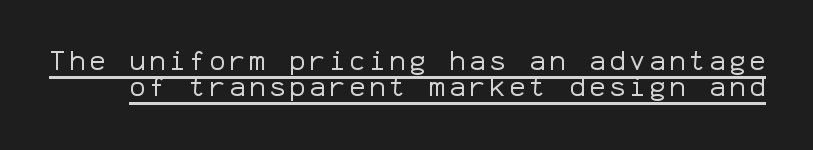
{"italic": "no", "bold": "no", "underline": "yes", "line_spacing": "tight", "line_spacing_ratio": 0.96, "glyph_px": 27}
